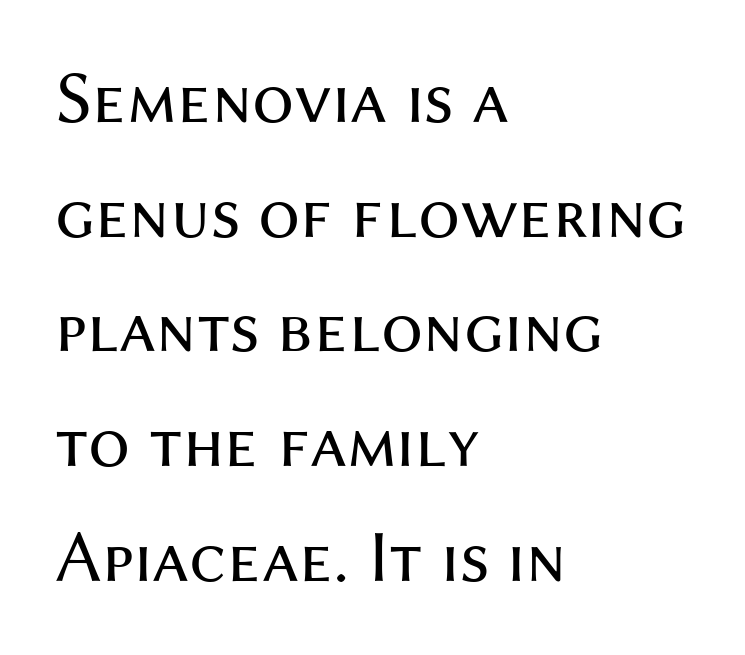
Q: Is the text bold? A: No.
Q: Is the text italic (slanted)? A: No, it is upright.
Q: Is the typeface a serif or a sans-serif typeface? A: Sans-serif.
Q: Is the text underlined? A: No.
Q: How is the paragraph aligned? A: Left-aligned.
Q: Is the spacing between letters normal or unusually wide? A: Normal.
Q: Is the spacing between lines tight, normal or loose? A: Normal.
Q: Width (condensed, normal, or wide)? A: Normal.
Q: Stroke contrast? A: Medium.
Q: x-height? A: Medium.
Q: Monospaced? A: No.
